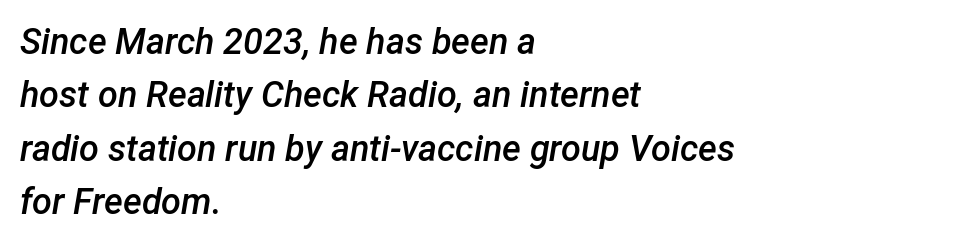
Line spacing here is normal. Designer's note — italics engaged. This sample has the flowing, uneven cadence of proportional lettering. The strip under each line holds only bare page. Bold? Not quite — semibold, heavier than regular but stopping short.
